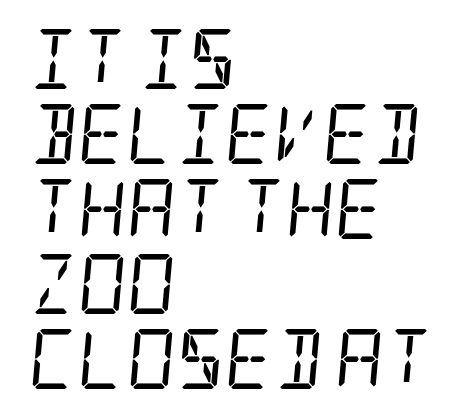
{"serif": "yes", "italic": "yes", "lean": "right", "slant_degrees": 5, "bold": "no", "weight": "regular", "width": "condensed", "stroke_contrast": "low", "x_height": "large", "underline": "no", "align": "left", "line_spacing": "normal", "line_spacing_ratio": 1.25, "letter_spacing": "normal", "letter_spacing_em": 0.0, "glyph_px": 60}
